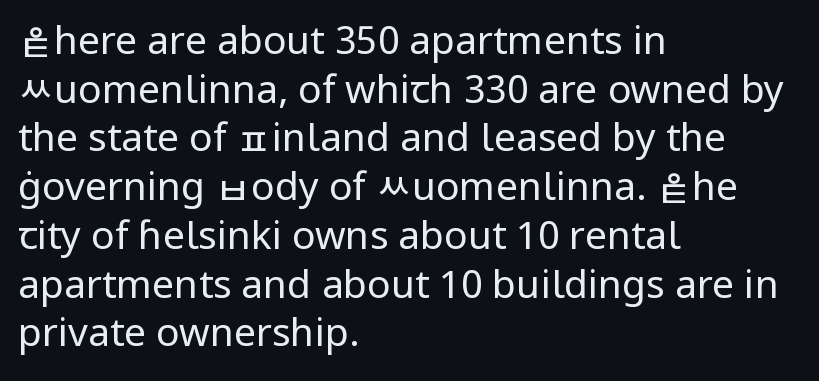
{"serif": "no", "italic": "no", "bold": "no", "weight": "regular", "width": "normal", "stroke_contrast": "low", "x_height": "medium", "monospaced": "no", "underline": "no", "align": "left", "line_spacing": "normal", "line_spacing_ratio": 1.25, "letter_spacing": "normal", "letter_spacing_em": 0.0, "glyph_px": 39}
